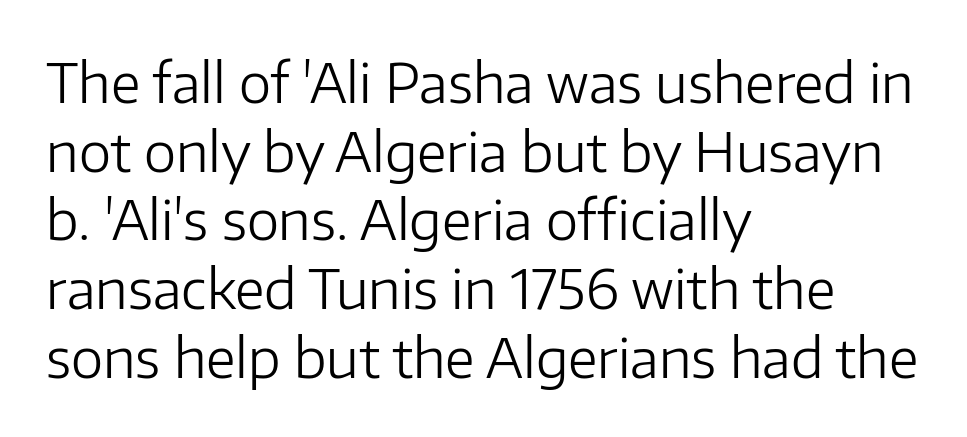
Q: Is the text bold? A: No.
Q: Is the text italic (slanted)? A: No, it is upright.
Q: Is the typeface a serif or a sans-serif typeface? A: Sans-serif.
Q: Is the text underlined? A: No.
Q: How is the paragraph aligned? A: Left-aligned.
Q: Is the spacing between letters normal or unusually wide? A: Normal.
Q: Is the spacing between lines tight, normal or loose? A: Normal.
Q: Width (condensed, normal, or wide)? A: Normal.
Q: Stroke contrast? A: Low.
Q: x-height? A: Medium.
Q: Monospaced? A: No.
